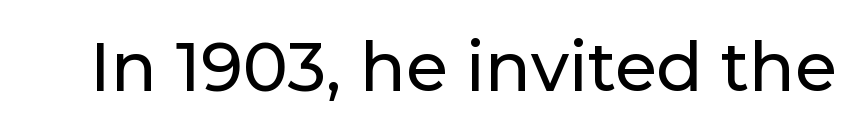
Q: Is the text italic (slanted)? A: No, it is upright.
Q: Is the typeface a serif or a sans-serif typeface? A: Sans-serif.
Q: Is the text underlined? A: No.
Q: Is the spacing between letters normal or unusually wide? A: Normal.
Q: Width (condensed, normal, or wide)? A: Normal.
Q: Stroke contrast? A: Low.
Q: x-height? A: Medium.
Q: Monospaced? A: No.
